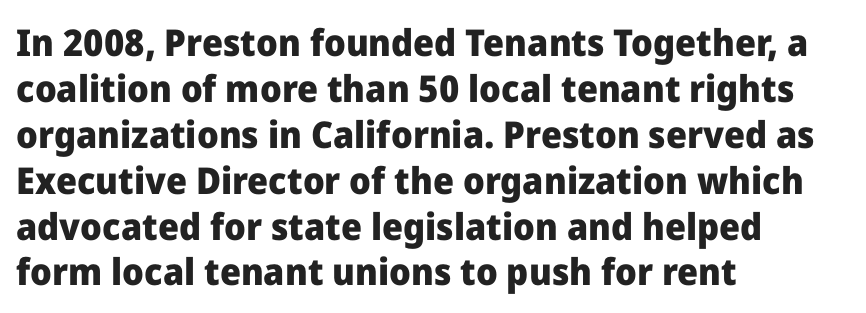
Q: Is the text bold? A: Yes.
Q: Is the text italic (slanted)? A: No, it is upright.
Q: Is the typeface a serif or a sans-serif typeface? A: Sans-serif.
Q: Is the text underlined? A: No.
Q: How is the paragraph aligned? A: Left-aligned.
Q: Is the spacing between letters normal or unusually wide? A: Normal.
Q: Width (condensed, normal, or wide)? A: Normal.
Q: Stroke contrast? A: Low.
Q: x-height? A: Medium.
Q: Monospaced? A: No.
